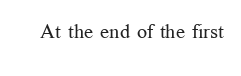
The image shows 20 px text type, upright; set normal letter spacing, not underlined.
